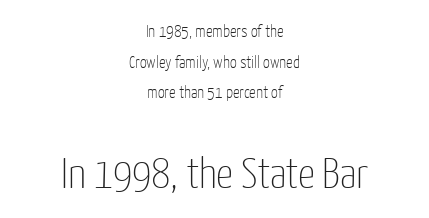
A typesetter would label this face a sans. The later block is typeset at a bigger size than the earlier block. The passage shown has conventional tracking throughout. Posture: vertical.
